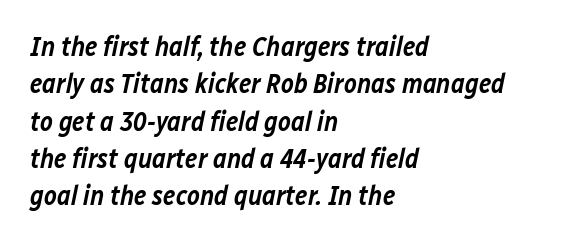
Moderately thickened strokes mark this as semibold type. A normal amount of white space separates one row of letters from the next. Any mark beneath the type? The region is blank. An italicized treatment has been applied to the whole sample. The passage shown has conventional tracking throughout. Left-aligned paragraph, ragged on the right.
